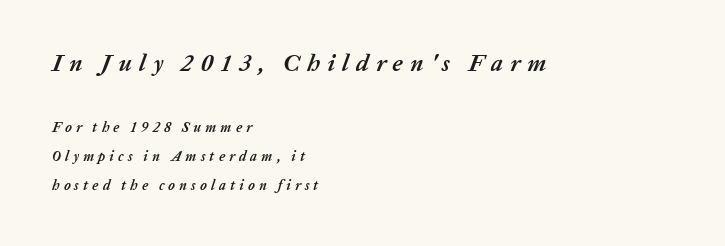
Each word looks stretched out because of the extra space between its letters. Does the weight exceed regular? Yes, all the way to bold. The lettering tilts uniformly, giving the passage an italic look. Which chunk is bigger? The first one — the top block dwarfs the bottom.
